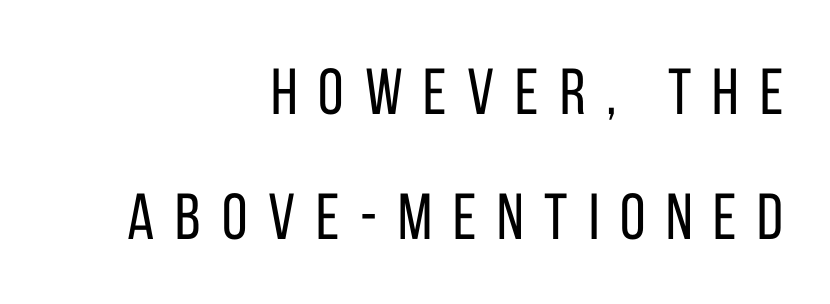
Q: Is the text bold? A: No.
Q: Is the text italic (slanted)? A: No, it is upright.
Q: Is the typeface a serif or a sans-serif typeface? A: Sans-serif.
Q: Is the text underlined? A: No.
Q: How is the paragraph aligned? A: Right-aligned.
Q: Is the spacing between letters normal or unusually wide? A: Unusually wide.
Q: Is the spacing between lines tight, normal or loose? A: Loose.
Q: Width (condensed, normal, or wide)? A: Condensed.
Q: Stroke contrast? A: Low.
Q: x-height? A: Large.
Q: Monospaced? A: No.
